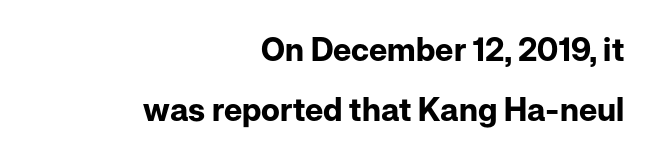
{"serif": "no", "italic": "no", "bold": "yes", "weight": "bold", "width": "normal", "stroke_contrast": "low", "x_height": "medium", "monospaced": "no", "underline": "no", "align": "right", "line_spacing_ratio": 1.87, "letter_spacing": "normal", "letter_spacing_em": 0.0, "glyph_px": 32}
